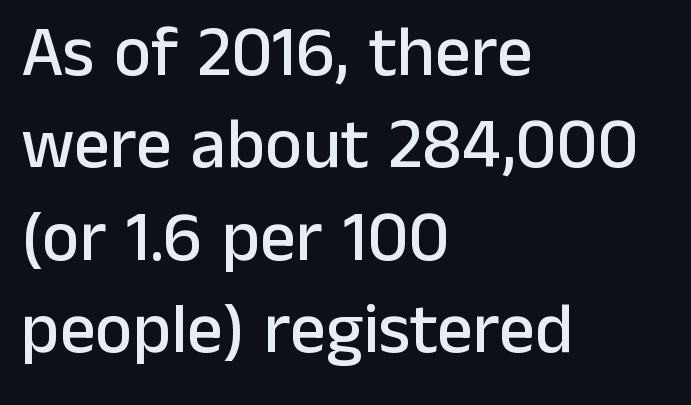
A roman cut, with each character standing at attention. Regular leading. Spacing verdict: proportional, widths tailored to each character. The passage shown is not underscored anywhere.
